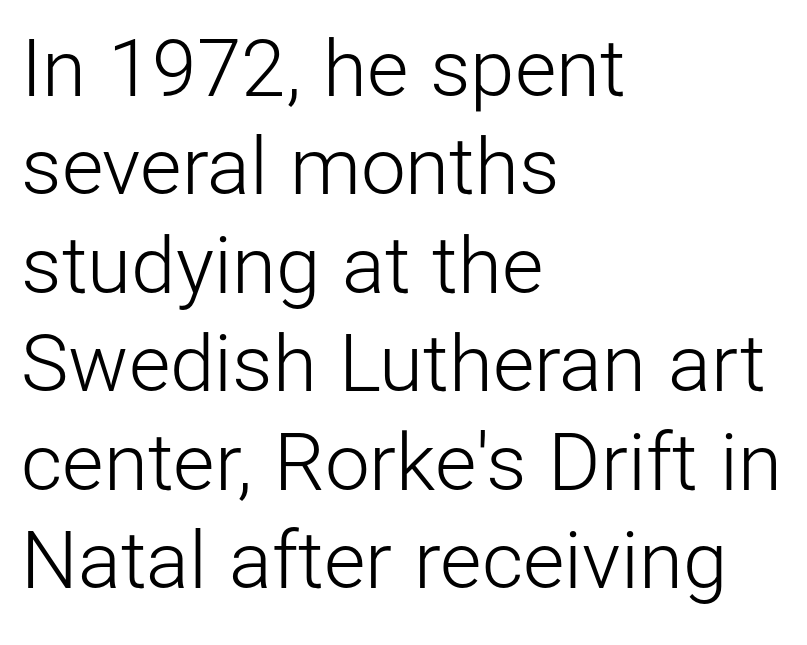
The typeface chosen for these lines omits serifs. No word sits above an underline. The rendering anchors every line to the left-hand side. This sample has the flowing, uneven cadence of proportional lettering. This is the regular roman posture of the typeface. Vertical stems look standard width or narrower in stroke.
